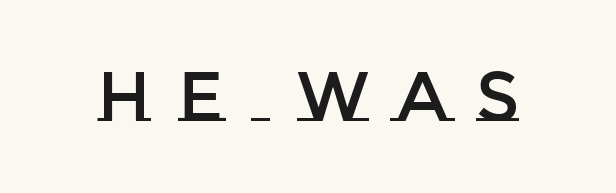
The image shows 69 px text type, upright; set unusually wide letter spacing (+0.4 em), not underlined; low stroke contrast and a large x-height.
